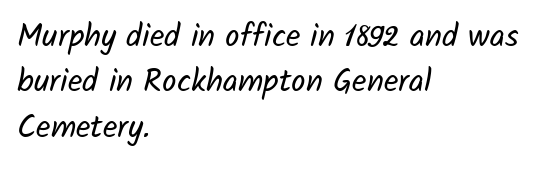
The image shows 32 px regular-weight sans-serif type; set left-aligned, normal line spacing (1.42x), normal letter spacing, not underlined; low stroke contrast and a medium x-height.
